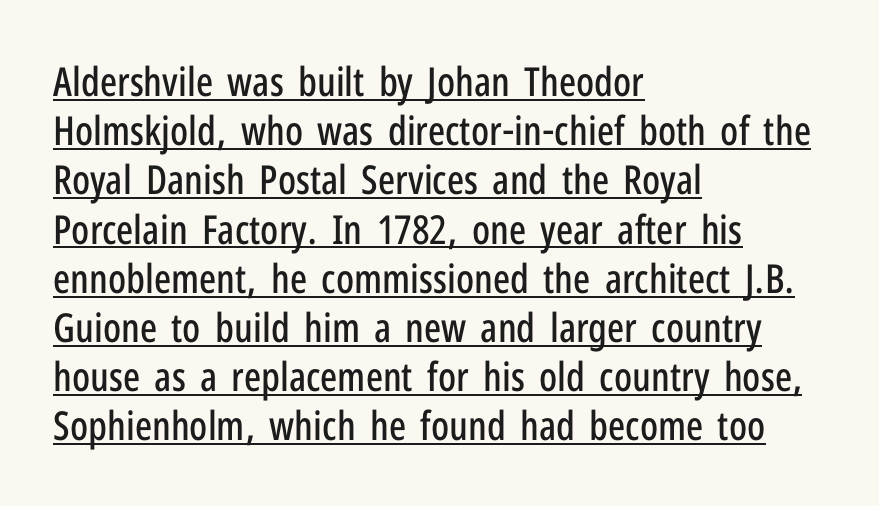
The image shows 40 px condensed sans-serif type, upright; set left-aligned, line spacing 1.23x, normal letter spacing, underlined; low stroke contrast and a medium x-height.
